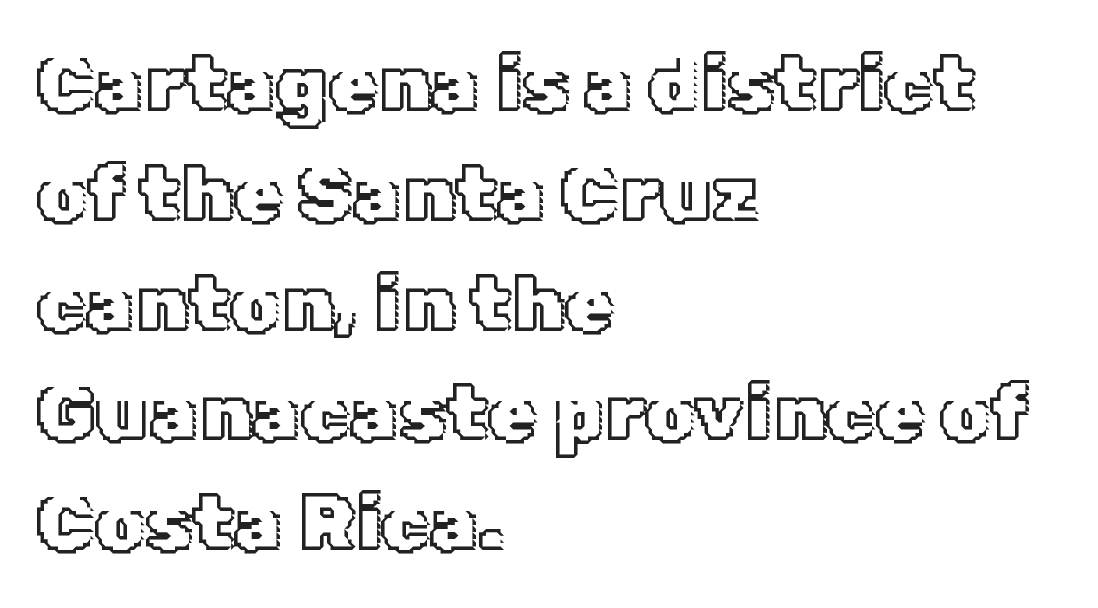
The image shows 79 px text type, upright; set left-aligned, normal line spacing (1.39x), normal letter spacing, not underlined; a medium x-height.
